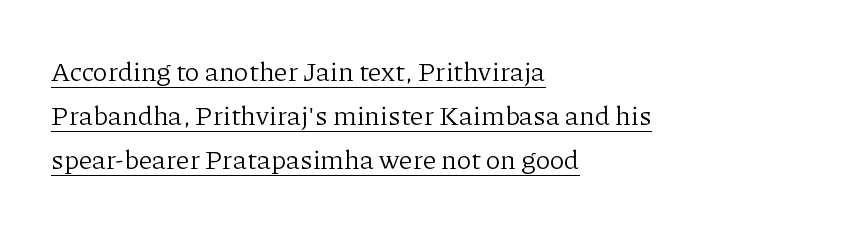
Inter-character spacing is left at the font's built-in metrics. These lines sit exactly where default settings would place them. Summary of weight: not heavy and not bold. Looks like someone drew a line under every word here. Characters remain perfectly vertical along every line.
